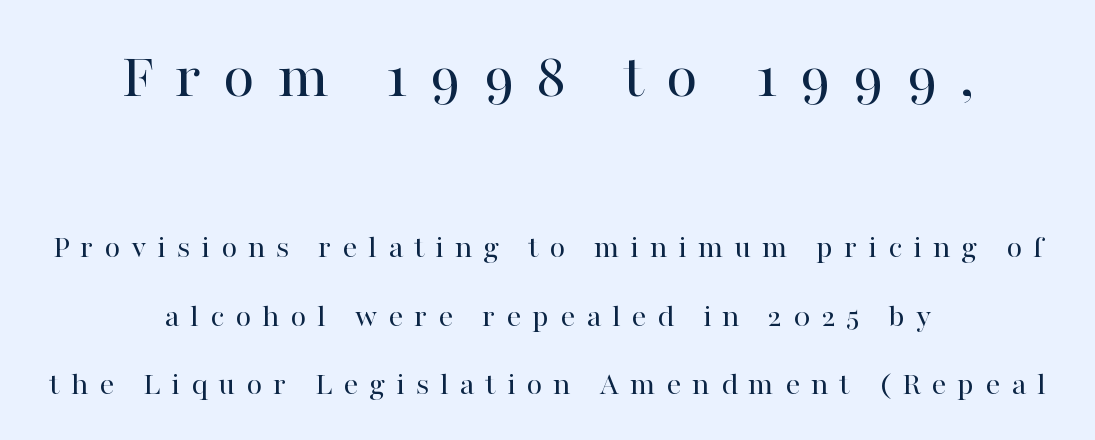
The type sits square on the baseline with zero lean. Varying glyph widths throughout — classic text-font behaviour. Here the glyphs are tracked loosely, breaking word shapes into spaced letters. Think standard paragraph weight, or any step lighter than that.
